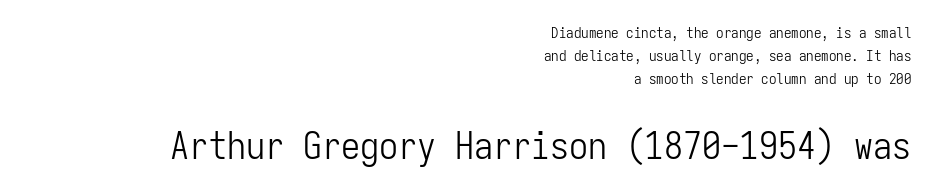
The image shows 38 px light, condensed sans-serif type, upright, monospaced; set right-aligned, normal line spacing (1.52x), normal letter spacing, not underlined; the second (bottom) block is 2.53x larger; low stroke contrast and a medium x-height.
